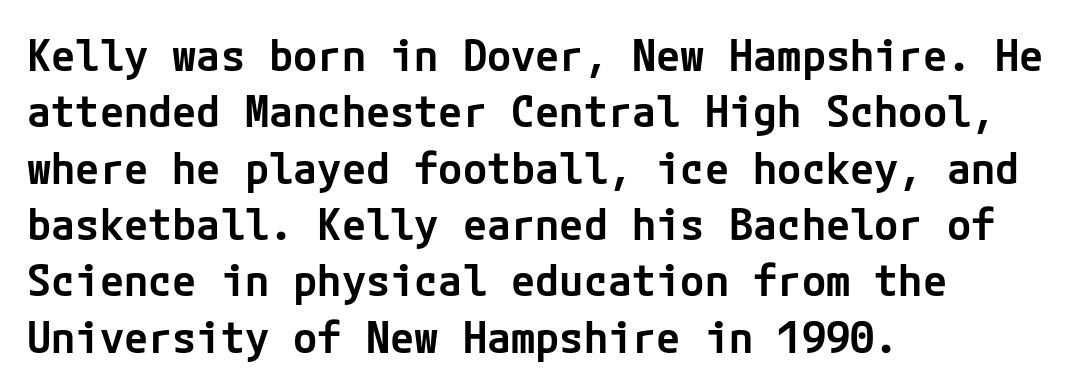
{"serif": "no", "italic": "no", "bold": "semi", "weight": "semibold", "width": "normal", "stroke_contrast": "low", "x_height": "medium", "underline": "no", "align": "left", "line_spacing": "normal", "line_spacing_ratio": 1.28, "letter_spacing": "normal", "letter_spacing_em": 0.0, "glyph_px": 44}
